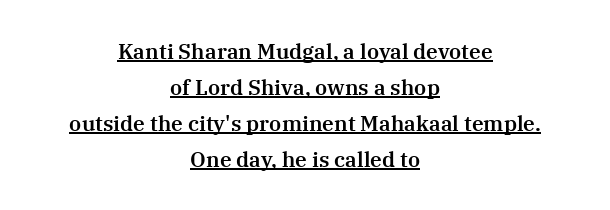
The image shows 21 px text type, upright; set centered, line spacing 1.71x, normal letter spacing, underlined.
